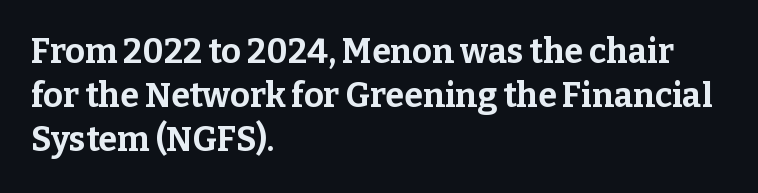
If you measured baseline to baseline, you'd find a middling distance. Plain, unruled lines of type. The face used here is proportionally spaced, like ordinary book or web type. I'd call this a serif setting — the letters wear small feet. Each word holds together tightly as a unit, with standard inter-letter gaps. In CSS terms this would be text-align: left.
